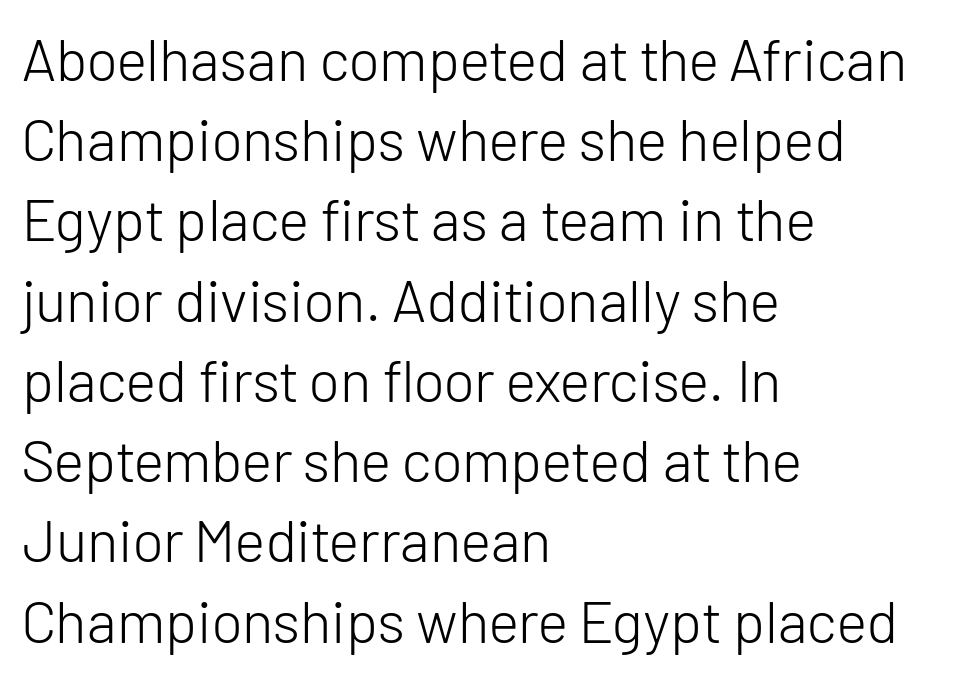
The image shows 59 px light sans-serif type, upright; set left-aligned, normal line spacing (1.36x), normal letter spacing, not underlined; low stroke contrast and a medium x-height.
